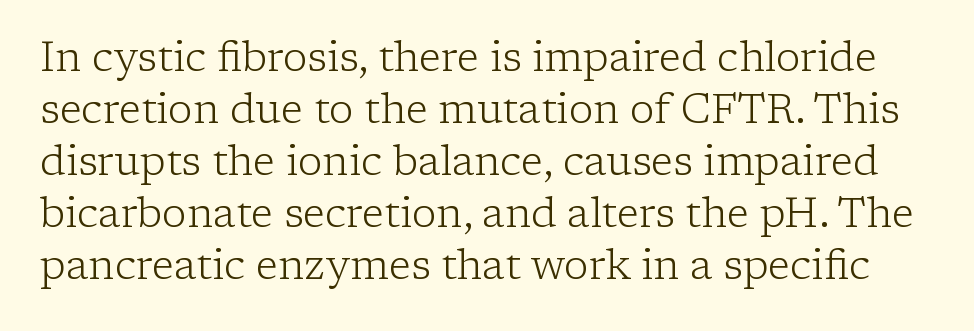
The image shows 41 px light serif type, upright; set normal line spacing (1.27x), normal letter spacing, not underlined; low stroke contrast and a medium x-height.
